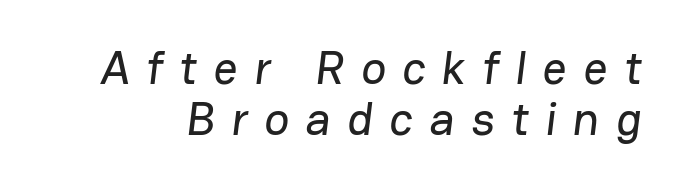
{"serif": "no", "width": "normal", "stroke_contrast": "low", "x_height": "medium", "monospaced": "no", "underline": "no", "line_spacing": "tight", "line_spacing_ratio": 1.08, "letter_spacing": "wide", "letter_spacing_em": 0.35, "glyph_px": 47}
